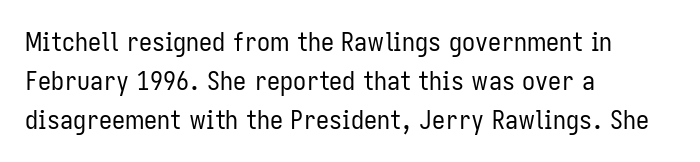
Each new line begins a customary step beneath the previous one. Students, note that the glyphs here touch the page at normal intervals. Letters rest on an invisible, unmarked baseline. Posture: upright roman.
